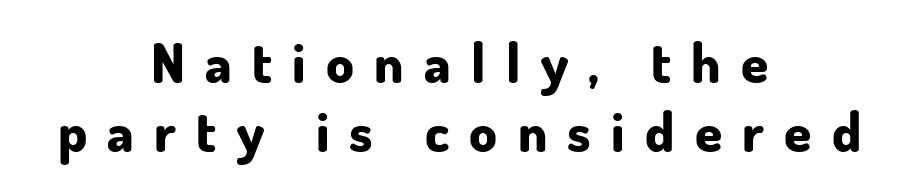
Typographic density is high because the face is bold. In terms of letterform style, serifs are entirely absent. Substantial extra tracking has been applied to these lines. Lines of text with bare space underneath. Horizontally, the lines are justified to the midpoint only.
